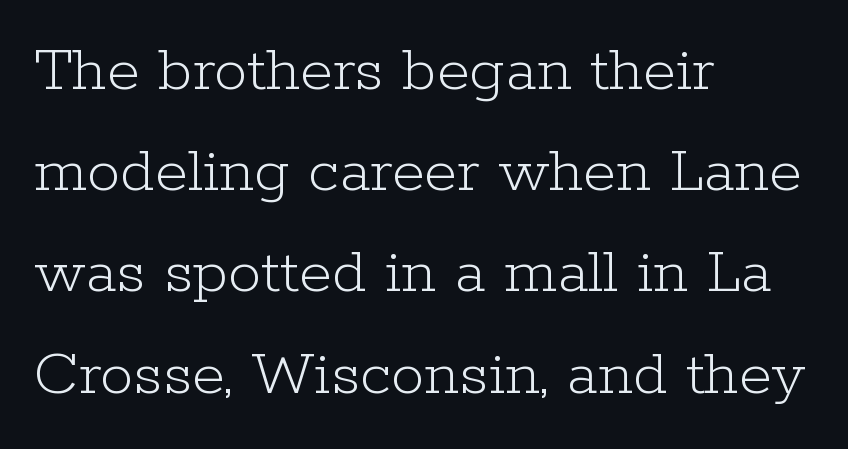
{"serif": "yes", "italic": "no", "bold": "no", "weight": "light", "width": "normal", "stroke_contrast": "low", "x_height": "medium", "monospaced": "no", "underline": "no", "align": "left", "line_spacing": "normal", "line_spacing_ratio": 1.51, "letter_spacing": "normal", "letter_spacing_em": 0.0, "glyph_px": 67}
